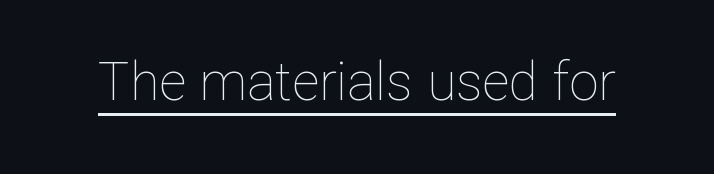
Q: Is the text bold? A: No.
Q: Is the text italic (slanted)? A: No, it is upright.
Q: Is the text underlined? A: Yes.
Q: Is the spacing between letters normal or unusually wide? A: Normal.
Q: Width (condensed, normal, or wide)? A: Normal.
Q: Stroke contrast? A: Low.
Q: x-height? A: Medium.
Q: Monospaced? A: No.
